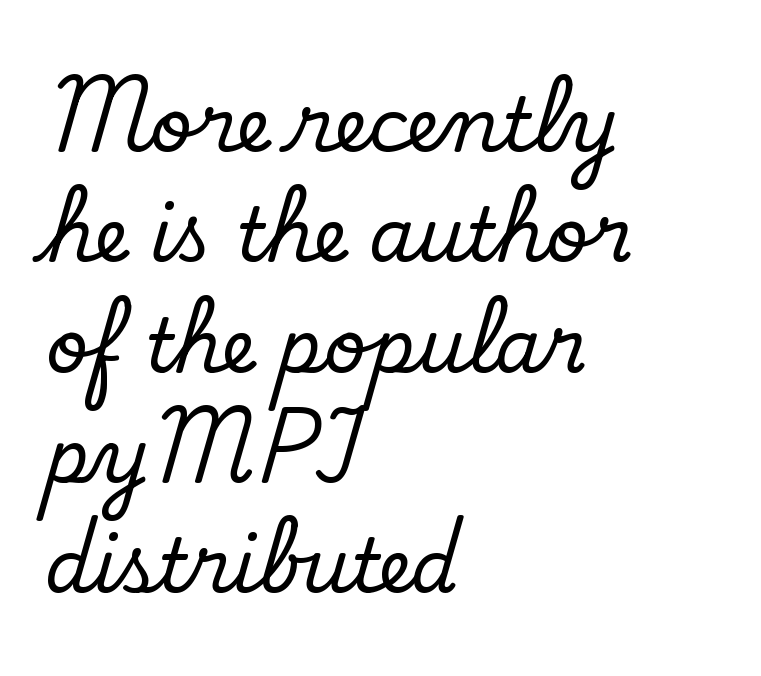
What stands out about the letter spacing? Nothing — it is the standard amount. The strip under each line holds only bare page. Think of a printed novel: that variable character pitch is what you see here.
